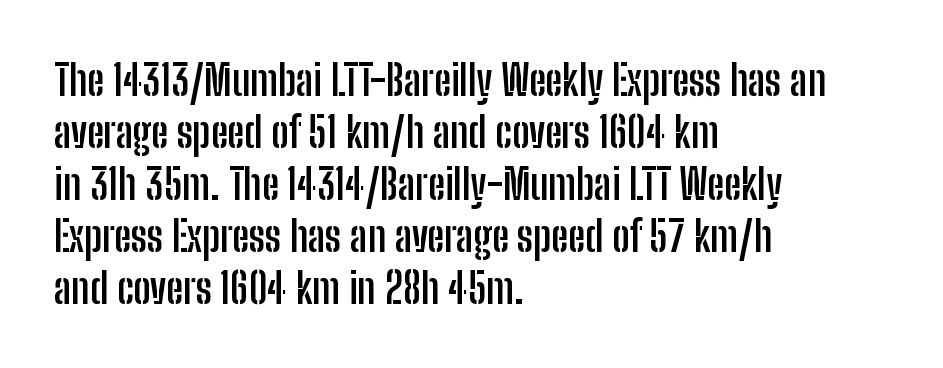
The image shows 42 px semibold, condensed sans-serif type, upright; set left-aligned, line spacing 1.24x, normal letter spacing, not underlined; low stroke contrast and a medium x-height.
